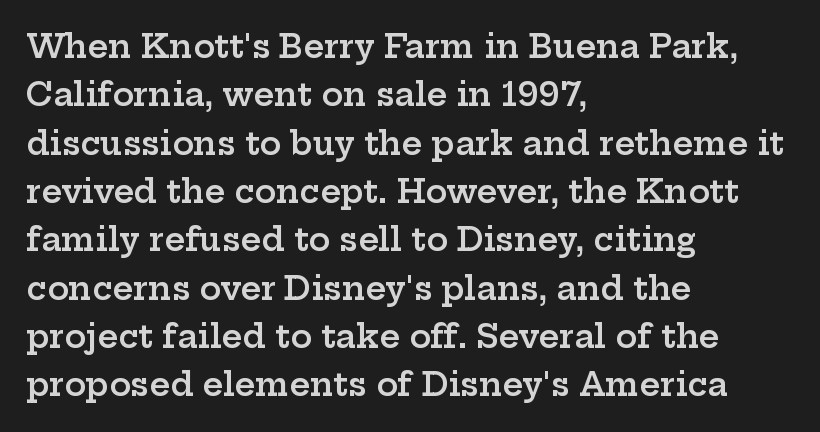
Q: Is the text bold? A: Semi-bold.
Q: Is the text italic (slanted)? A: No, it is upright.
Q: Is the typeface a serif or a sans-serif typeface? A: Serif.
Q: Is the text underlined? A: No.
Q: How is the paragraph aligned? A: Left-aligned.
Q: Is the spacing between letters normal or unusually wide? A: Normal.
Q: Is the spacing between lines tight, normal or loose? A: Normal.
Q: Width (condensed, normal, or wide)? A: Wide.
Q: Stroke contrast? A: Low.
Q: x-height? A: Medium.
Q: Monospaced? A: No.
